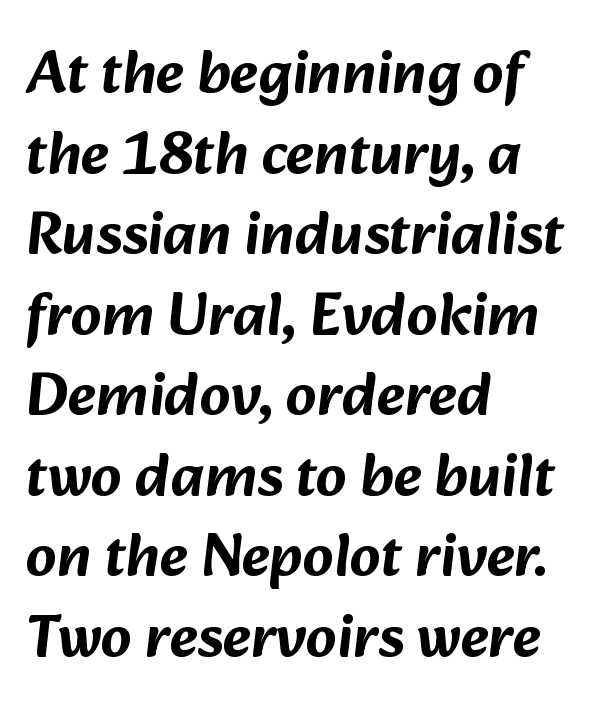
{"serif": "no", "width": "normal", "stroke_contrast": "low", "x_height": "medium", "monospaced": "no", "underline": "no", "align": "left", "line_spacing": "normal", "line_spacing_ratio": 1.32, "letter_spacing": "normal", "letter_spacing_em": 0.0, "glyph_px": 61}
